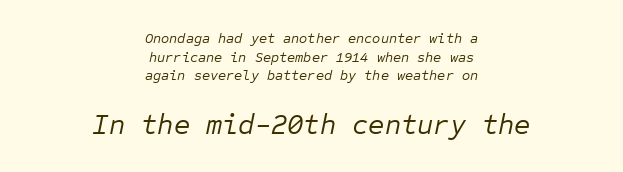
Letter spacing: default. Letters have the restrained weight of plain body copy at most. You can tell it's italic because the verticals aren't actually vertical. You could count columns in this text — the font is strictly monospaced.
